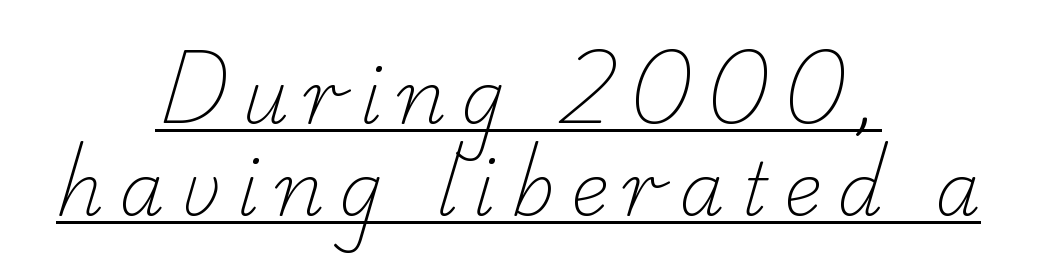
{"serif": "yes", "bold": "no", "weight": "light", "width": "normal", "stroke_contrast": "low", "x_height": "small", "monospaced": "no", "underline": "yes", "align": "center", "line_spacing": "normal", "line_spacing_ratio": 1.26, "letter_spacing": "wide", "letter_spacing_em": 0.21, "glyph_px": 73}
